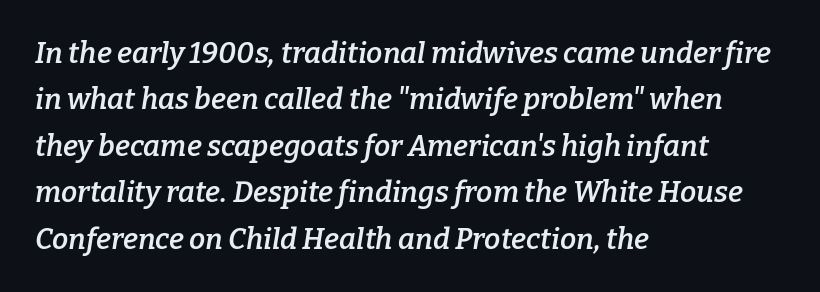
A student would call this left alignment; a typographer would say flush left, rag right. Spacing verdict: proportional, widths tailored to each character. This rendering leaves character spacing at its baseline value. No word sits above an underline.
